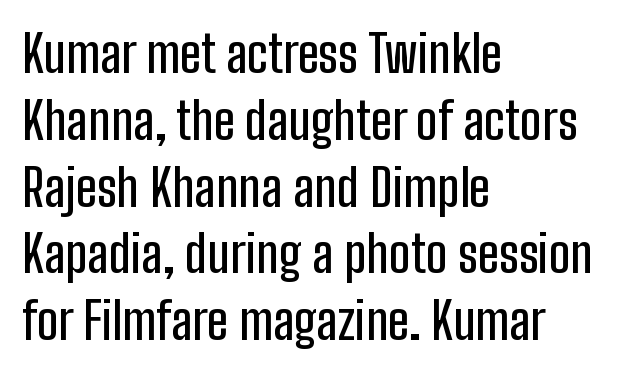
Q: Is the text italic (slanted)? A: No, it is upright.
Q: Is the typeface a serif or a sans-serif typeface? A: Sans-serif.
Q: Is the text underlined? A: No.
Q: How is the paragraph aligned? A: Left-aligned.
Q: Is the spacing between letters normal or unusually wide? A: Normal.
Q: Is the spacing between lines tight, normal or loose? A: Normal.
Q: Width (condensed, normal, or wide)? A: Condensed.
Q: Stroke contrast? A: Low.
Q: x-height? A: Medium.
Q: Monospaced? A: No.
